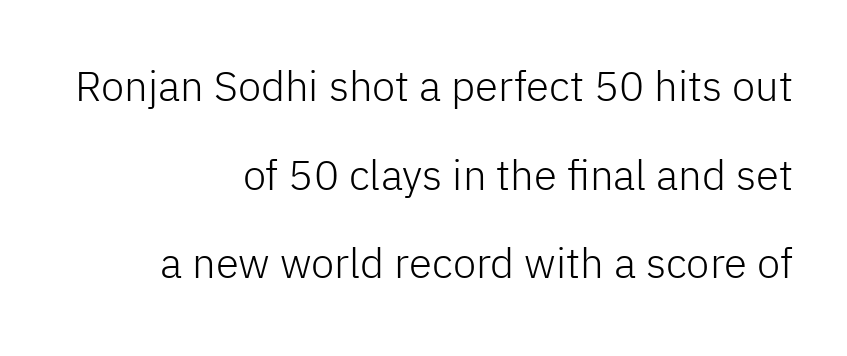
Q: Is the text bold? A: No.
Q: Is the text italic (slanted)? A: No, it is upright.
Q: Is the typeface a serif or a sans-serif typeface? A: Sans-serif.
Q: Is the text underlined? A: No.
Q: How is the paragraph aligned? A: Right-aligned.
Q: Is the spacing between letters normal or unusually wide? A: Normal.
Q: Is the spacing between lines tight, normal or loose? A: Loose.
Q: Width (condensed, normal, or wide)? A: Normal.
Q: Stroke contrast? A: Low.
Q: x-height? A: Medium.
Q: Monospaced? A: No.
